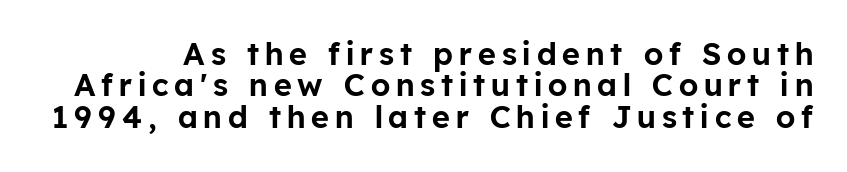
This is sans-serif lettering, the kind often seen on screens and signage. Spacing verdict: proportional, widths tailored to each character. One glance says dense: line gaps are narrower than usual. Underlining? Definitely not there.
